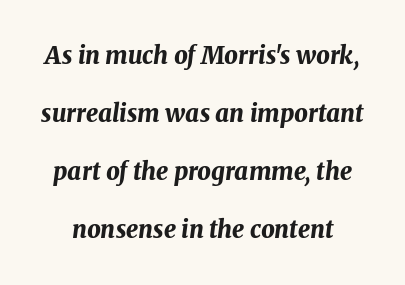
Between one letter and the next there's only the usual sliver of space. On the weight axis this lands at bold, roughly 700. Style check: oblique. The passage shown is not underscored anywhere. Loosely led — the rows are spread out.
